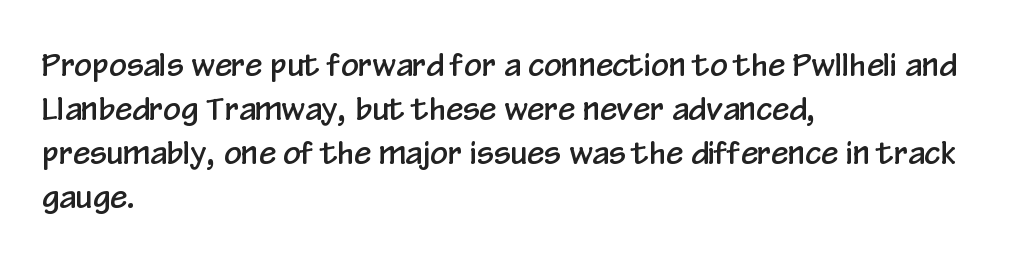
{"serif": "no", "italic": "no", "width": "condensed", "stroke_contrast": "low", "x_height": "medium", "monospaced": "no", "underline": "no", "align": "left", "line_spacing": "normal", "line_spacing_ratio": 1.42, "letter_spacing": "normal", "letter_spacing_em": 0.0, "glyph_px": 31}
